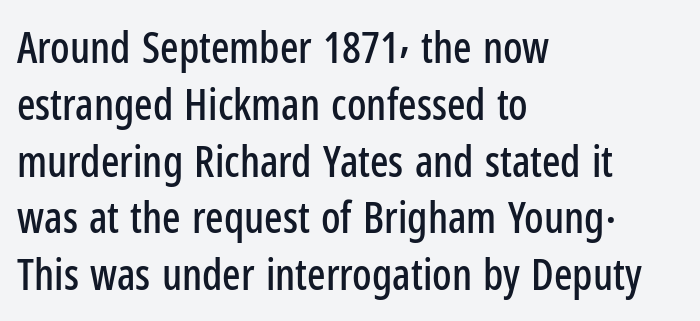
The image shows 43 px condensed sans-serif type, upright; set left-aligned, normal line spacing (1.32x), normal letter spacing, not underlined; low stroke contrast and a medium x-height.
